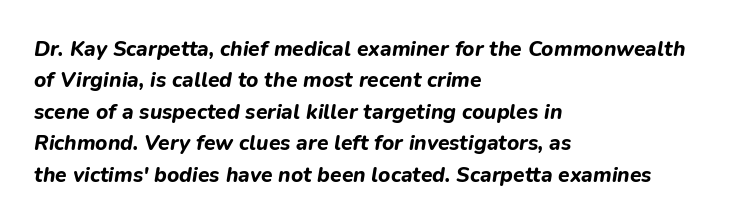
The image shows 21 px bold type, italic (leaning right); set left-aligned, normal line spacing (1.5x), normal letter spacing, not underlined.
